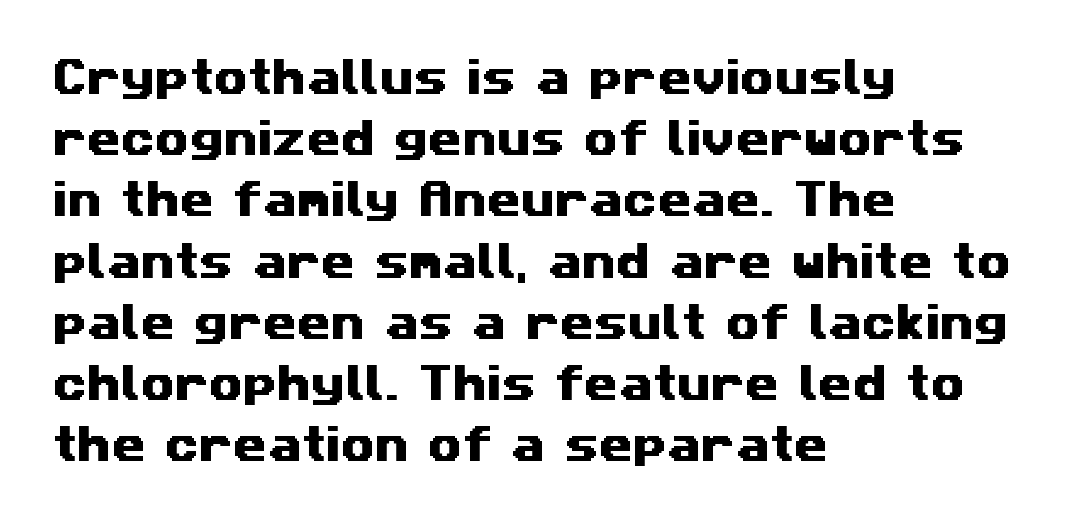
Words float on clear page, feet unadorned. A classic flush-left, rag-right setting is used for this passage. The passage shown stacks its lines at a standard gap. The letterforms sit shoulder to shoulder at normal distance. Serif or sans? Sans — the stroke terminals are bare. You could not count columns in this text — the font is proportionally spaced.
